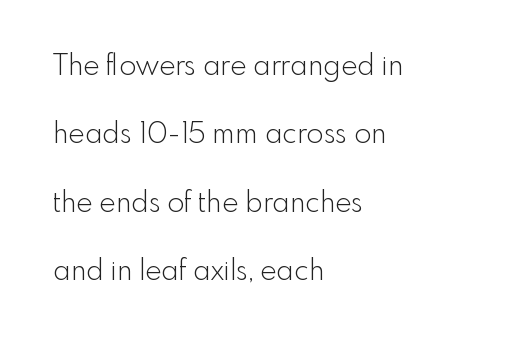
Q: Is the text bold? A: No.
Q: Is the text italic (slanted)? A: No, it is upright.
Q: Is the typeface a serif or a sans-serif typeface? A: Sans-serif.
Q: Is the text underlined? A: No.
Q: How is the paragraph aligned? A: Left-aligned.
Q: Is the spacing between letters normal or unusually wide? A: Normal.
Q: Is the spacing between lines tight, normal or loose? A: Loose.
Q: Width (condensed, normal, or wide)? A: Normal.
Q: x-height? A: Small.
Q: Monospaced? A: No.
